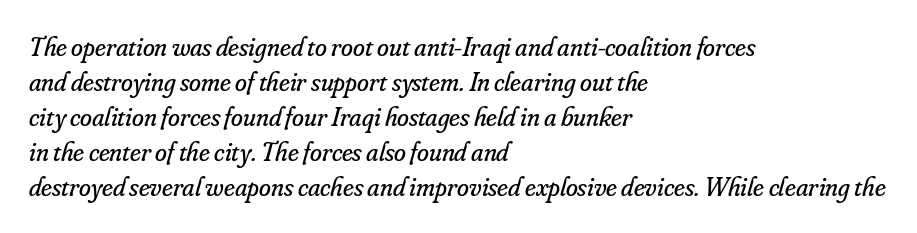
This rendering leaves character spacing at its baseline value. This sample keeps an unexceptional amount of space between lines. Bare-footed words on every line. Where is the straight margin? On the left. The letters are slanted; this is an italic face. Weight: regular or lighter.
